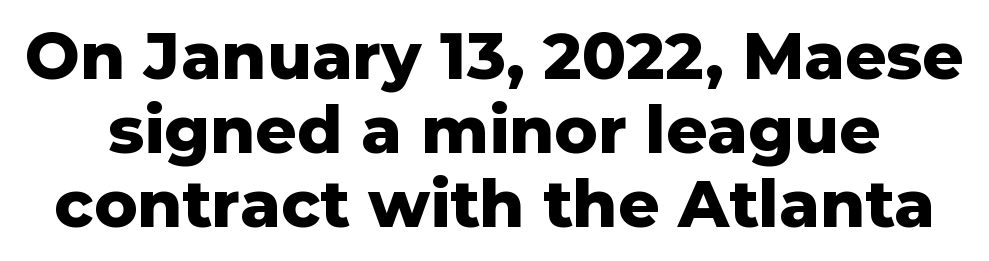
A full-strength bold gives these letters their thick strokes. These lines are rendered in a variable-pitch font. What stands out about the letter spacing? Nothing — it is the standard amount. Nope, not italic — everything's standing straight. The lines are packed closely together with very little leading.
